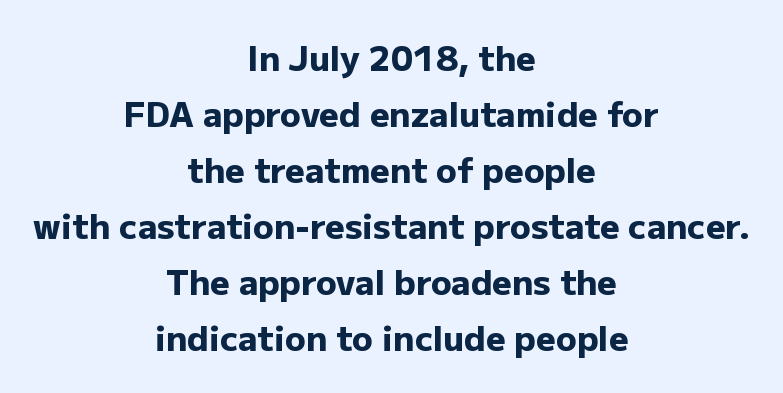
The image shows 34 px heavy sans-serif type, upright; set centered, normal line spacing (1.65x), normal letter spacing, not underlined; low stroke contrast and a medium x-height.
